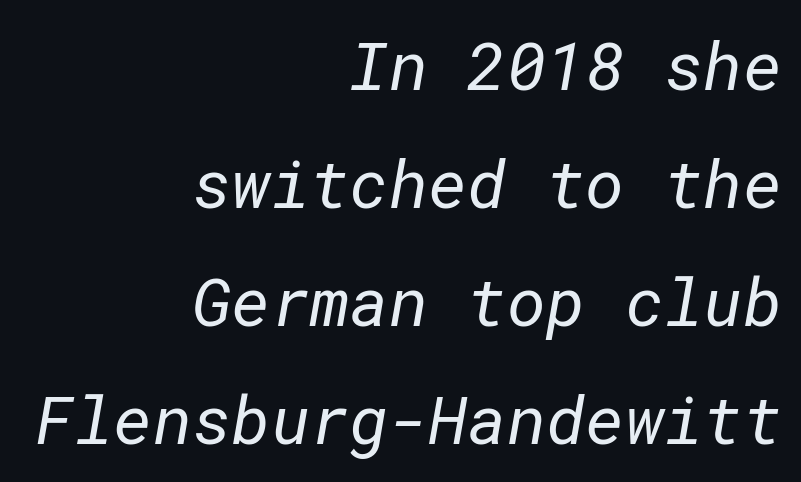
{"serif": "no", "bold": "no", "weight": "regular", "width": "normal", "stroke_contrast": "low", "x_height": "medium", "underline": "no", "align": "right", "line_spacing_ratio": 1.76, "letter_spacing": "normal", "letter_spacing_em": 0.0, "glyph_px": 67}
